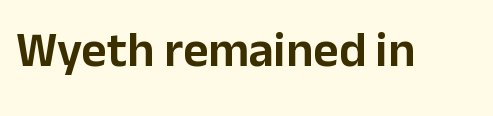
Glyph-to-glyph distance matches everyday printed text. A sans-serif font was chosen for this passage. Unmarked baselines from the first word to the last. The typography opts for an upright posture over an oblique one.
